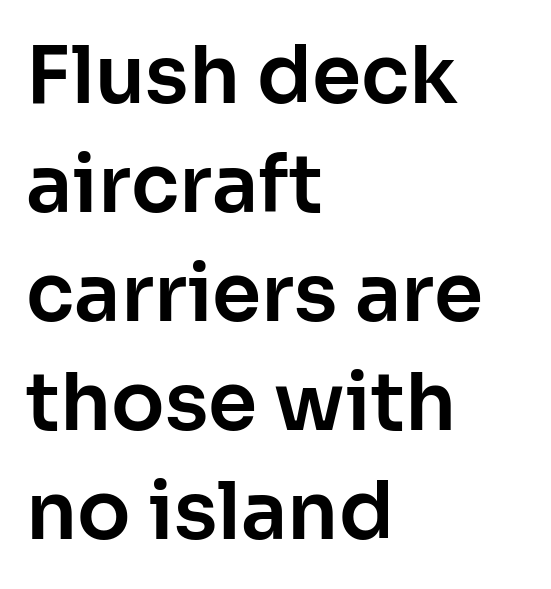
The type family on display is of the sans-serif kind. Vertically, the passage feels balanced, rows spaced as you'd expect. Descenders hang freely into open space. This is the regular roman posture of the typeface.
